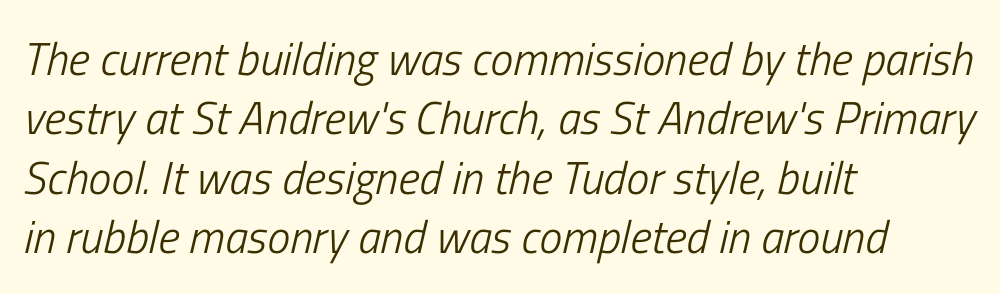
The image shows 46 px light, condensed type, italic (leaning right); set left-aligned, normal line spacing (1.29x), normal letter spacing, not underlined; low stroke contrast and a medium x-height.
